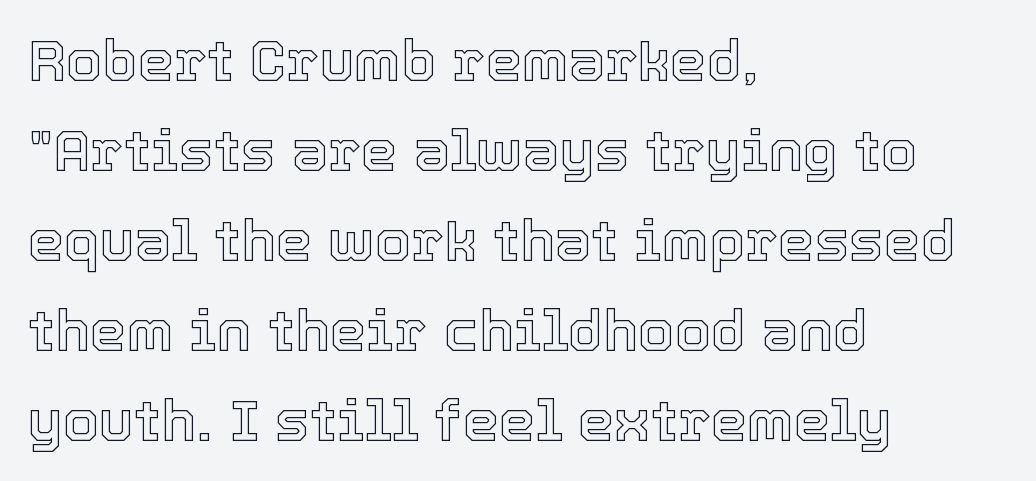
Q: Is the text italic (slanted)? A: No, it is upright.
Q: Is the text underlined? A: No.
Q: How is the paragraph aligned? A: Left-aligned.
Q: Is the spacing between letters normal or unusually wide? A: Normal.
Q: Is the spacing between lines tight, normal or loose? A: Normal.
Q: Width (condensed, normal, or wide)? A: Normal.
Q: x-height? A: Medium.
Q: Monospaced? A: No.
